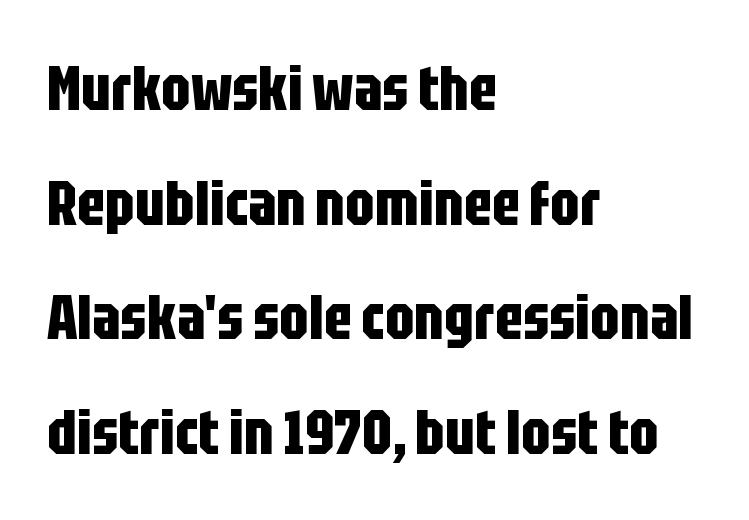
The image shows 63 px bold, condensed sans-serif type, upright; set left-aligned, line spacing 1.82x, normal letter spacing, not underlined; low stroke contrast and a large x-height.
